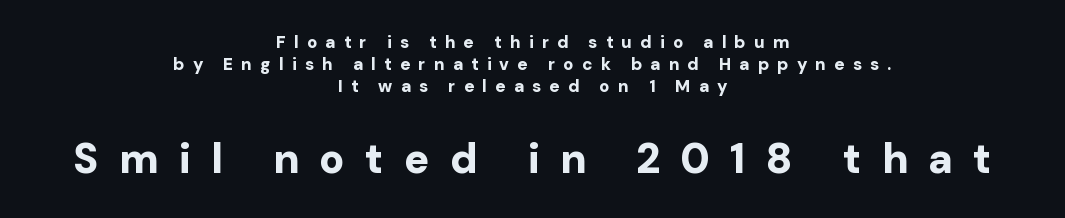
{"serif": "no", "italic": "no", "bold": "yes", "weight": "bold", "width": "normal", "stroke_contrast": "low", "x_height": "medium", "monospaced": "no", "underline": "no", "align": "center", "line_spacing": "normal", "line_spacing_ratio": 1.3, "letter_spacing": "wide", "letter_spacing_em": 0.48, "larger_block": "second", "size_ratio": 2.47, "glyph_px": 42}
